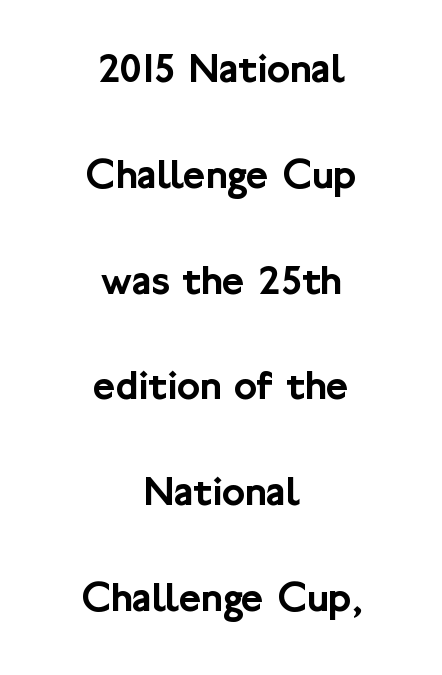
The typography opts for an upright posture over an oblique one. The lines in this sample share a center point and differ in where they start and stop. Honestly, the letter spacing is just normal — you wouldn't notice it. Each letter's strokes conclude bluntly, with no projecting serifs. Looks like regular typesetting: each glyph gets only the width it needs. Successive baselines arrive slowly, with a big drop between each.
